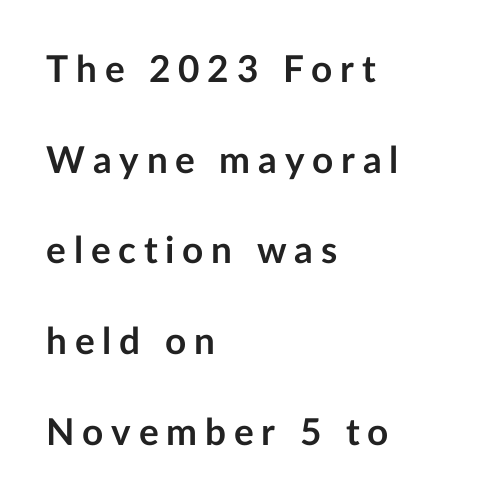
{"serif": "no", "italic": "no", "bold": "yes", "weight": "semibold", "width": "normal", "stroke_contrast": "low", "x_height": "medium", "monospaced": "no", "underline": "no", "align": "left", "line_spacing": "loose", "line_spacing_ratio": 2.45, "letter_spacing": "wide", "letter_spacing_em": 0.21, "glyph_px": 37}
